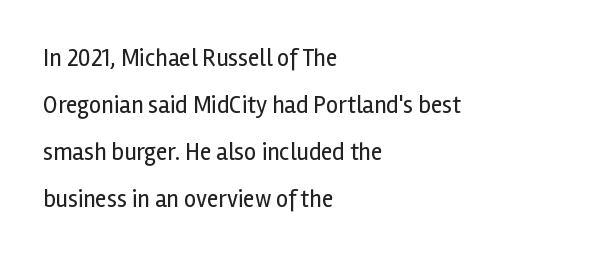
{"italic": "no", "bold": "no", "underline": "no", "align": "left", "line_spacing": "loose", "line_spacing_ratio": 1.96, "letter_spacing": "normal", "letter_spacing_em": 0.0, "glyph_px": 24}
